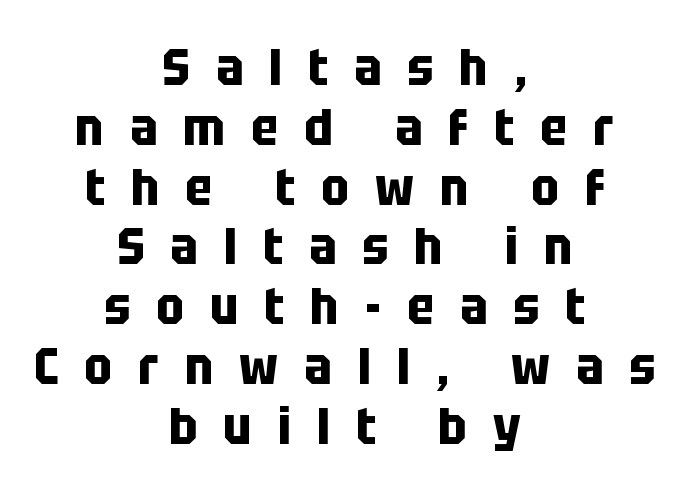
If you measured baseline to baseline, you'd find a short distance. These words are printed bold, with thick strokes throughout. Honestly, there is no underline to notice here at all. Do the letters lean? They stand straight. Note: no serifs on the glyphs.
